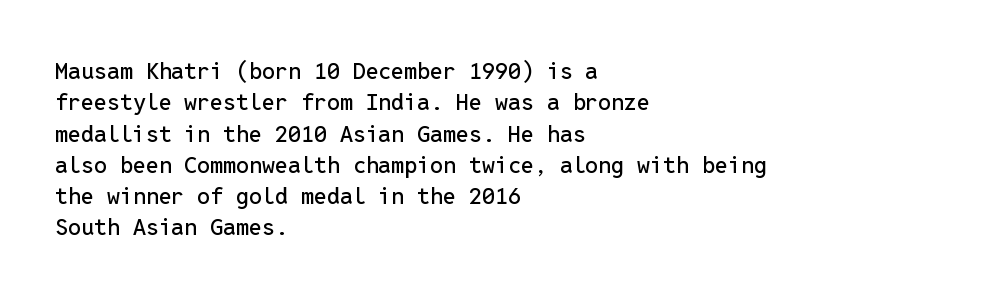
{"italic": "no", "underline": "no", "align": "left", "line_spacing": "normal", "line_spacing_ratio": 1.36, "letter_spacing": "normal", "letter_spacing_em": 0.0, "glyph_px": 23}
